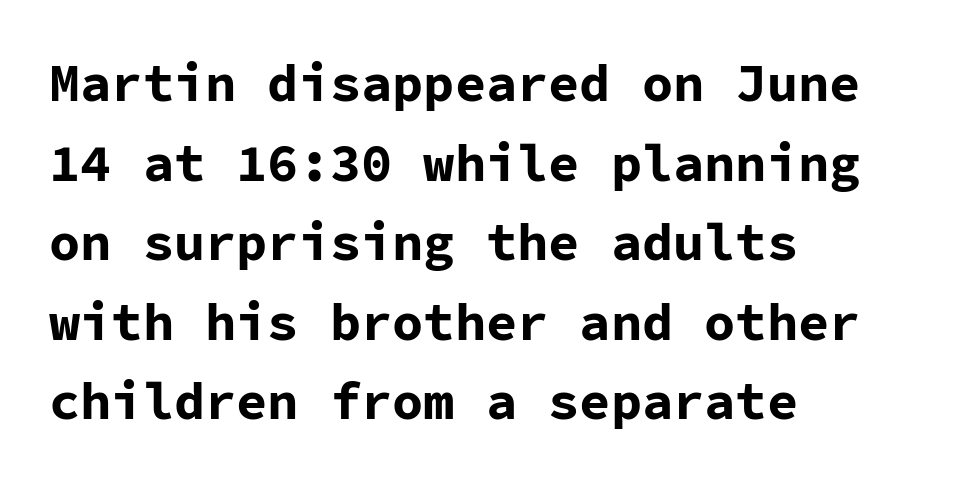
Observe the ordinary spacing: letters are neighbours, not strangers. Plain, unruled lines of type. No feet cap the strokes, marking this as sans-serif type. Whoever set this chose a conventional vertical rhythm. The rag falls on the right side of this text block. Its strokes are broad and dark, the hallmark of bold type.
